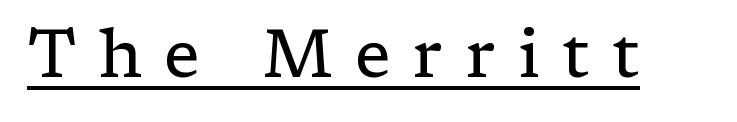
Q: Is the text bold? A: No.
Q: Is the text italic (slanted)? A: No, it is upright.
Q: Is the typeface a serif or a sans-serif typeface? A: Serif.
Q: Is the text underlined? A: Yes.
Q: Is the spacing between letters normal or unusually wide? A: Unusually wide.
Q: Width (condensed, normal, or wide)? A: Normal.
Q: Stroke contrast? A: Low.
Q: x-height? A: Medium.
Q: Monospaced? A: No.
